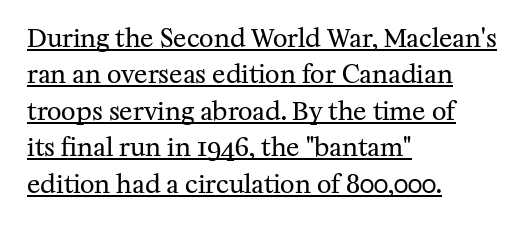
Q: Is the text bold? A: No.
Q: Is the text italic (slanted)? A: No, it is upright.
Q: Is the text underlined? A: Yes.
Q: How is the paragraph aligned? A: Left-aligned.
Q: Is the spacing between letters normal or unusually wide? A: Normal.
Q: Is the spacing between lines tight, normal or loose? A: Normal.
